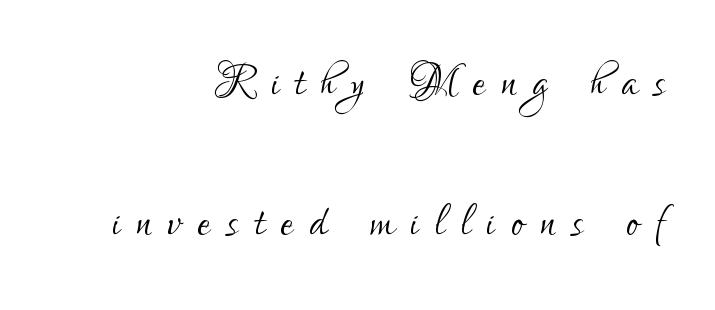
{"serif": "no", "bold": "no", "weight": "light", "width": "condensed", "stroke_contrast": "low", "x_height": "small", "monospaced": "no", "underline": "no", "align": "right", "line_spacing": "loose", "line_spacing_ratio": 2.42, "letter_spacing": "wide", "letter_spacing_em": 0.28, "glyph_px": 58}
